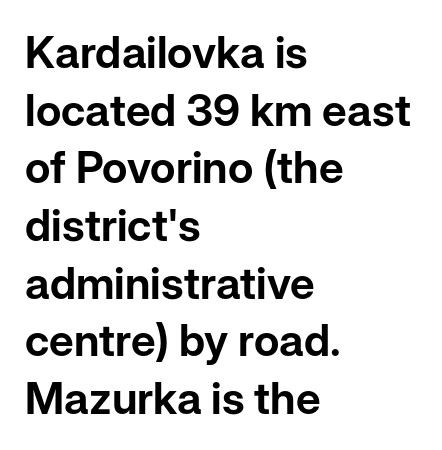
Q: Is the text italic (slanted)? A: No, it is upright.
Q: Is the typeface a serif or a sans-serif typeface? A: Sans-serif.
Q: Is the text underlined? A: No.
Q: How is the paragraph aligned? A: Left-aligned.
Q: Is the spacing between letters normal or unusually wide? A: Normal.
Q: Is the spacing between lines tight, normal or loose? A: Normal.
Q: Width (condensed, normal, or wide)? A: Normal.
Q: Stroke contrast? A: Low.
Q: x-height? A: Medium.
Q: Monospaced? A: No.
